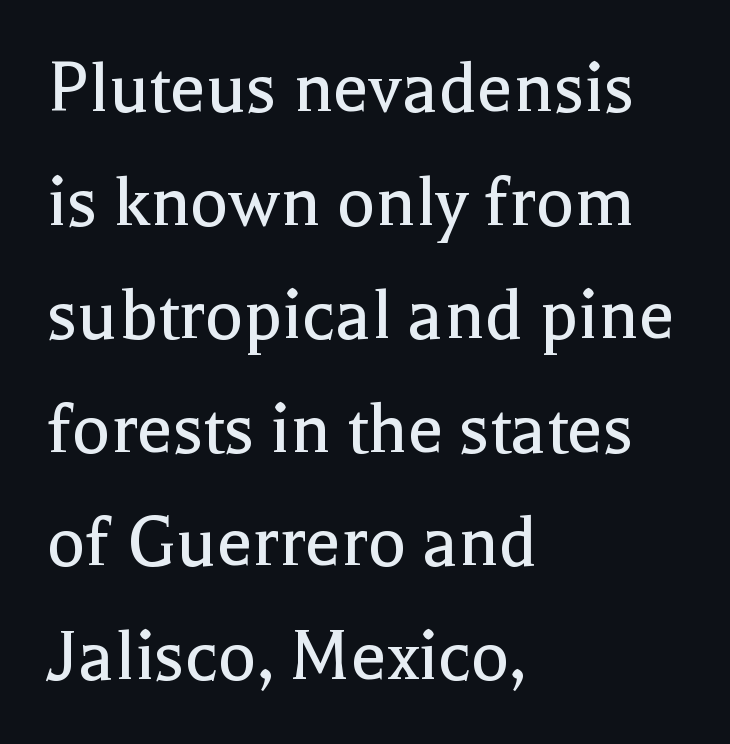
This is not heavy type; no bold has been used. The tracking reads as untouched default to a designer's eye. Only glyphs here, with clear space below each row. Compared with a centered layout, this one pins lines to the left instead. The rendering shows small feet on the letterforms — a serif design. If you measured baseline to baseline, you'd find a middling distance.
